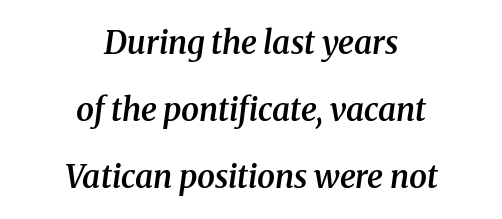
The image shows 32 px semibold serif type, italic (leaning right); set centered, loose line spacing (2.09x), normal letter spacing, not underlined; medium stroke contrast and a medium x-height.
